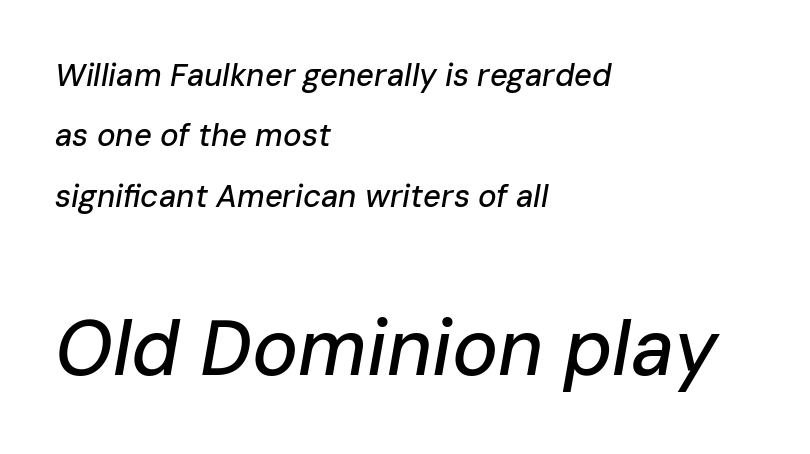
In terms of letterspacing, this is plain default setting. The paragraph shown leans on its left margin. Every character sits at an angle, as italics do. Rule under the text: the space is simply empty.
